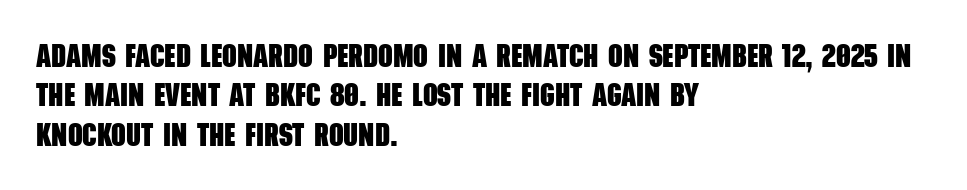
The typeface chosen for these lines omits serifs. Letters rest on an invisible, unmarked baseline. Typesetter's note: full bold, strokes at maximum text heaviness. The face used here is rendered with its standard letterfit.
